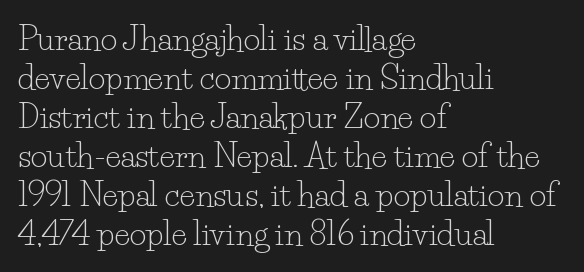
{"serif": "yes", "italic": "no", "bold": "no", "weight": "light", "width": "normal", "stroke_contrast": "low", "x_height": "small", "monospaced": "no", "underline": "no", "align": "left", "line_spacing_ratio": 1.22, "letter_spacing": "normal", "letter_spacing_em": 0.0, "glyph_px": 32}
